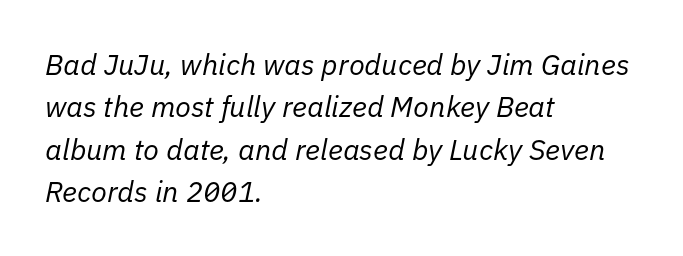
Q: Is the text bold? A: No.
Q: Is the text italic (slanted)? A: Yes, it leans right by about 11 degrees.
Q: Is the text underlined? A: No.
Q: How is the paragraph aligned? A: Left-aligned.
Q: Is the spacing between letters normal or unusually wide? A: Normal.
Q: Is the spacing between lines tight, normal or loose? A: Normal.
Q: Width (condensed, normal, or wide)? A: Normal.
Q: Stroke contrast? A: Low.
Q: x-height? A: Medium.
Q: Monospaced? A: No.
